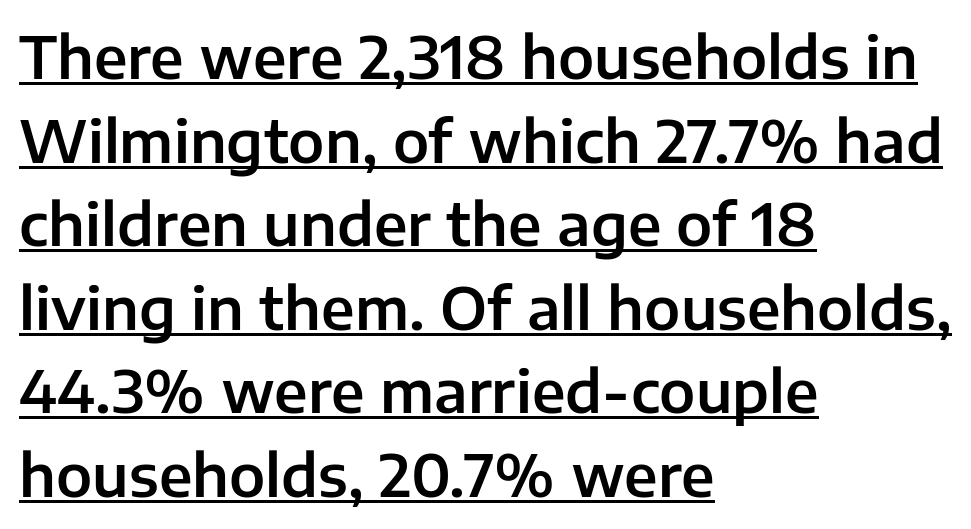
{"serif": "no", "italic": "no", "width": "normal", "stroke_contrast": "low", "x_height": "medium", "monospaced": "no", "underline": "yes", "align": "left", "line_spacing": "normal", "line_spacing_ratio": 1.44, "letter_spacing": "normal", "letter_spacing_em": 0.0, "glyph_px": 58}
